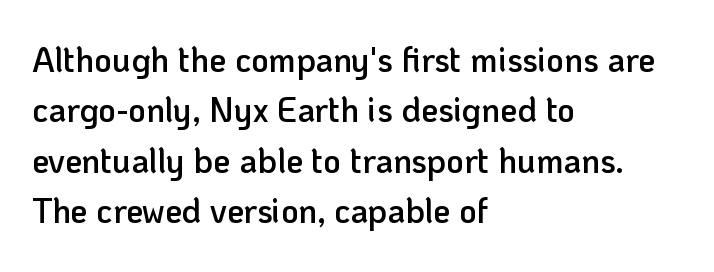
The image shows 34 px semibold sans-serif type, upright; set left-aligned, normal line spacing (1.48x), normal letter spacing, not underlined; low stroke contrast and a medium x-height.
